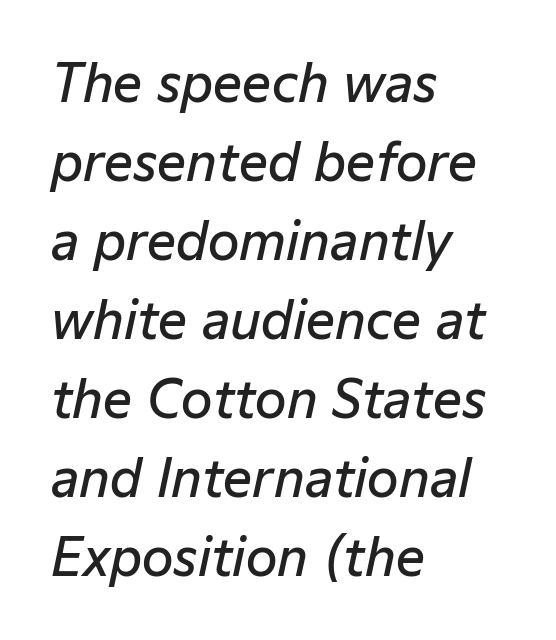
Q: Is the text bold? A: Semi-bold.
Q: Is the text italic (slanted)? A: Yes, it leans right by about 12 degrees.
Q: Is the text underlined? A: No.
Q: How is the paragraph aligned? A: Left-aligned.
Q: Is the spacing between letters normal or unusually wide? A: Normal.
Q: Is the spacing between lines tight, normal or loose? A: Normal.
Q: Width (condensed, normal, or wide)? A: Normal.
Q: Stroke contrast? A: Low.
Q: x-height? A: Medium.
Q: Monospaced? A: No.
